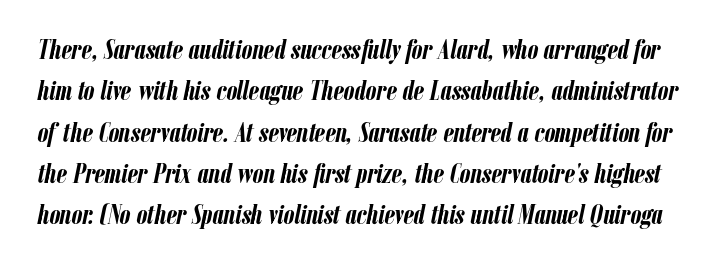
{"italic": "yes", "lean": "right", "slant_degrees": 12, "bold": "yes", "underline": "no", "line_spacing": "normal", "line_spacing_ratio": 1.53, "letter_spacing": "normal", "letter_spacing_em": 0.0, "glyph_px": 27}
